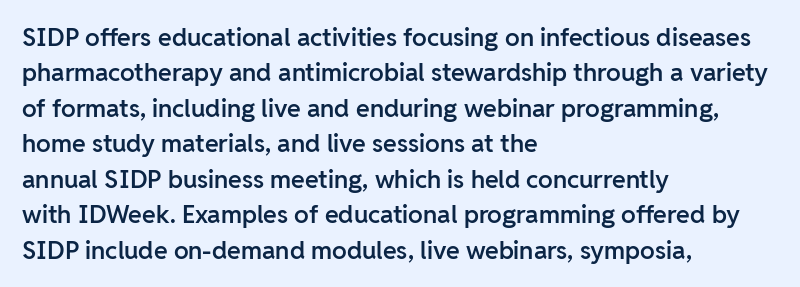
The image shows 25 px text type, upright; set left-aligned, normal line spacing (1.42x), normal letter spacing, not underlined.
